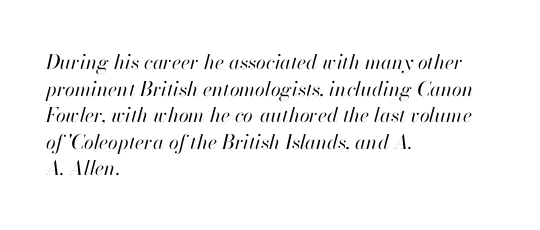
The image shows 20 px text type, italic (leaning right); set left-aligned, normal line spacing (1.33x), normal letter spacing, not underlined.
